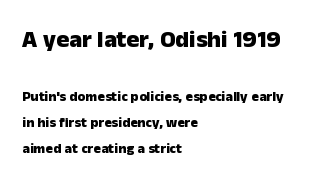
Q: Is the text bold? A: Yes.
Q: Is the text italic (slanted)? A: No, it is upright.
Q: Is the text underlined? A: No.
Q: How is the paragraph aligned? A: Left-aligned.
Q: Is the spacing between letters normal or unusually wide? A: Normal.
Q: Which block of text is set in a larger size, the first (top) or the second (bottom)? A: The first (top) one.
